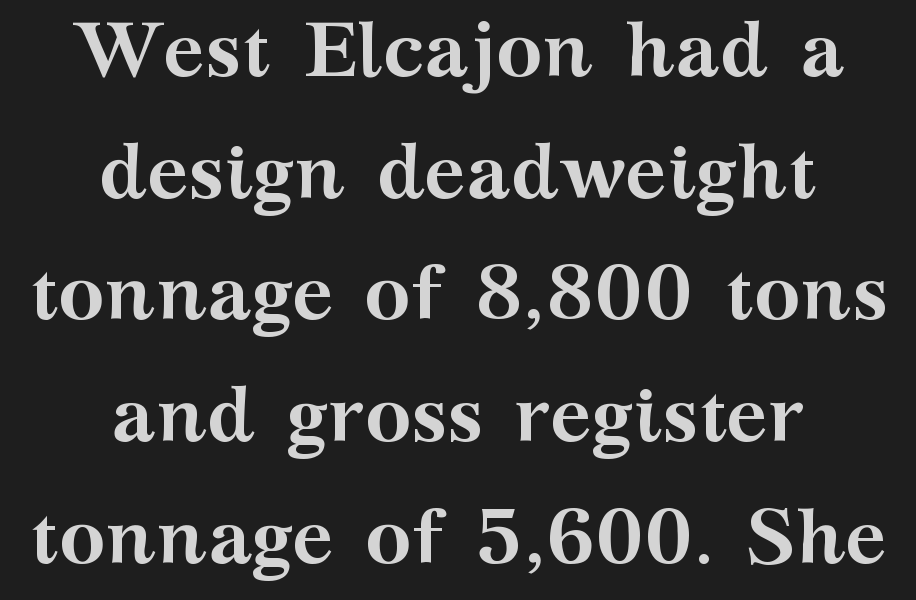
{"serif": "yes", "italic": "no", "bold": "yes", "weight": "semibold", "width": "wide", "stroke_contrast": "medium", "x_height": "medium", "monospaced": "no", "underline": "no", "align": "center", "line_spacing": "normal", "line_spacing_ratio": 1.56, "letter_spacing": "normal", "letter_spacing_em": 0.0, "glyph_px": 78}
